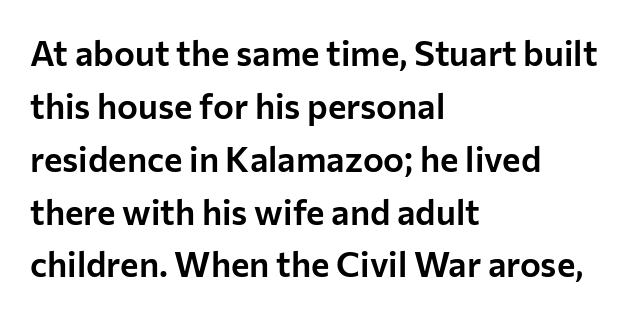
The gap between lines stays unmarked. Is there much room between lines? A standard amount, neither cramped nor airy. Inter-character spacing is left at the font's built-in metrics. The rendering anchors every line to the left-hand side. This is roman type, the default non-slanted kind.
